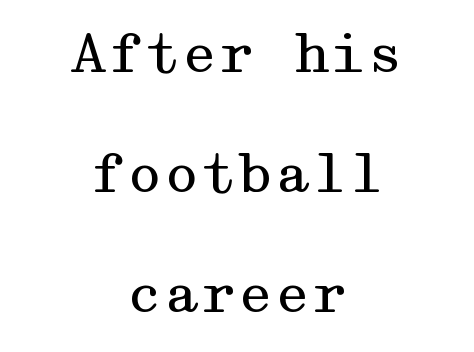
The typeface chosen for these lines features serifs. Notice the wide empty band between every row — that's loose leading. Check the space under the baseline: it is left empty. The horizontal fit of the characters is conventional and even.
